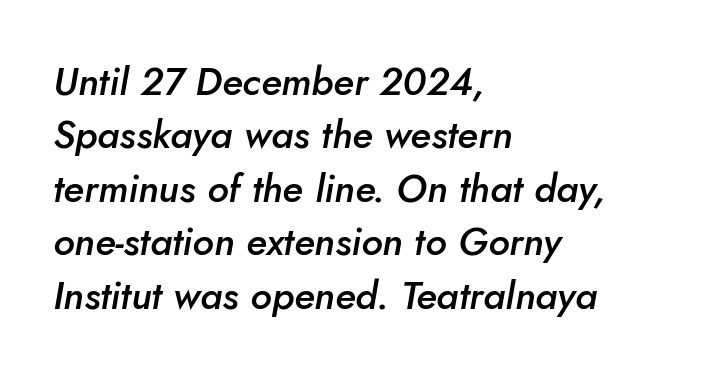
Q: Is the text bold? A: Semi-bold.
Q: Is the text italic (slanted)? A: Yes, it leans right by about 10 degrees.
Q: Is the text underlined? A: No.
Q: How is the paragraph aligned? A: Left-aligned.
Q: Is the spacing between letters normal or unusually wide? A: Normal.
Q: Is the spacing between lines tight, normal or loose? A: Normal.
Q: Width (condensed, normal, or wide)? A: Normal.
Q: Stroke contrast? A: Low.
Q: x-height? A: Small.
Q: Monospaced? A: No.
